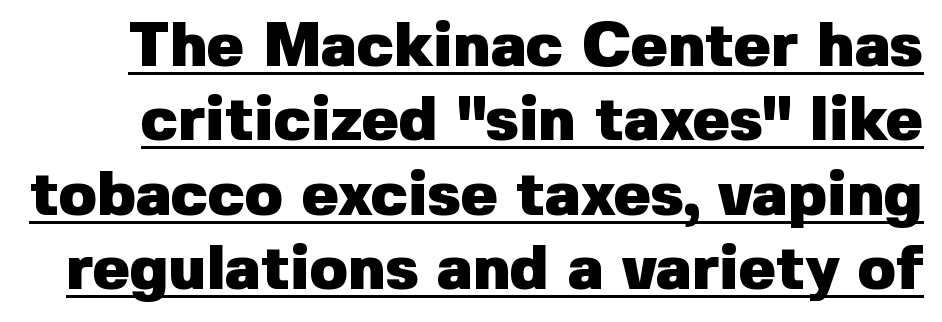
{"serif": "no", "italic": "no", "bold": "yes", "weight": "heavy", "width": "normal", "stroke_contrast": "low", "x_height": "medium", "monospaced": "no", "underline": "yes", "line_spacing_ratio": 1.2, "letter_spacing": "normal", "letter_spacing_em": 0.0, "glyph_px": 62}
